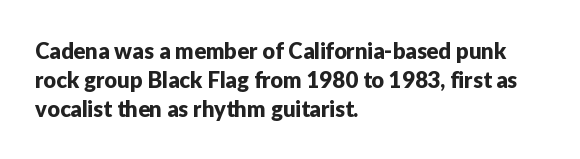
Q: Is the text italic (slanted)? A: No, it is upright.
Q: Is the text underlined? A: No.
Q: How is the paragraph aligned? A: Left-aligned.
Q: Is the spacing between letters normal or unusually wide? A: Normal.
Q: Is the spacing between lines tight, normal or loose? A: Normal.
